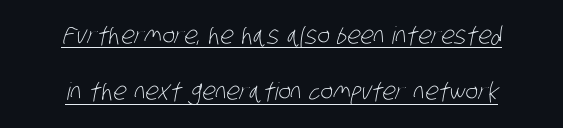
Q: Is the text bold? A: No.
Q: Is the text underlined? A: Yes.
Q: How is the paragraph aligned? A: Centered.
Q: Is the spacing between letters normal or unusually wide? A: Normal.
Q: Is the spacing between lines tight, normal or loose? A: Loose.
